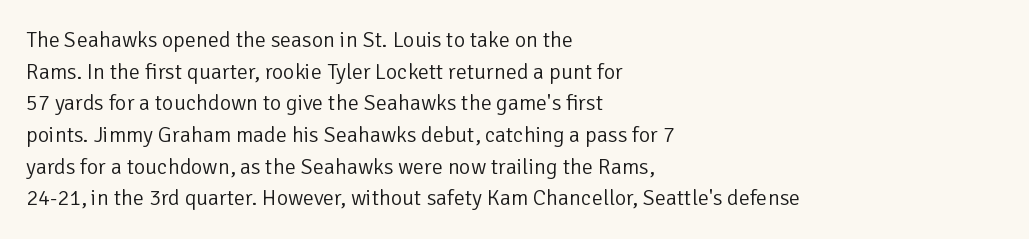
The image shows 22 px text type, upright; set left-aligned, normal line spacing (1.44x), normal letter spacing, not underlined.
